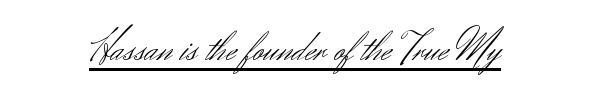
{"serif": "no", "bold": "no", "weight": "light", "width": "normal", "stroke_contrast": "medium", "x_height": "small", "monospaced": "no", "underline": "yes", "align": "center", "letter_spacing": "normal", "letter_spacing_em": 0.0, "glyph_px": 42}
